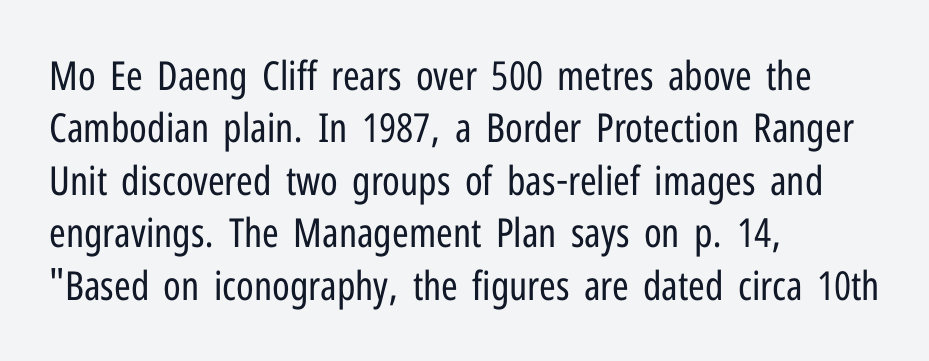
{"serif": "no", "italic": "no", "bold": "no", "weight": "regular", "width": "condensed", "stroke_contrast": "low", "x_height": "medium", "monospaced": "no", "underline": "no", "align": "left", "line_spacing": "normal", "line_spacing_ratio": 1.31, "letter_spacing": "normal", "letter_spacing_em": 0.0, "glyph_px": 40}
